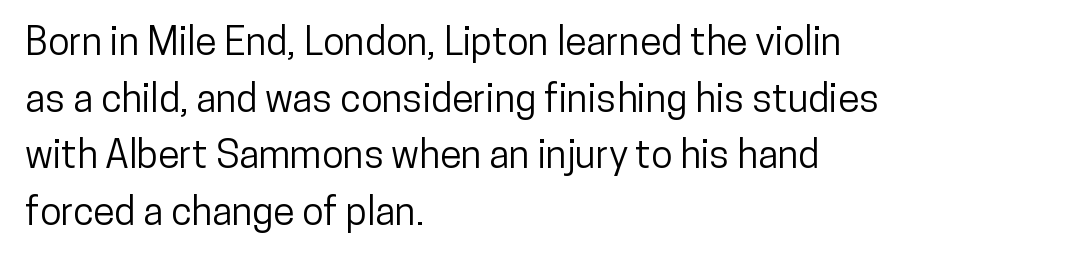
The type sits square on the baseline with zero lean. Just letters on the line, the space beneath them empty. Regular leading. Character widths vary here, with narrow letters taking less room than wide ones. These lines keep a tight, regular rhythm from letter to letter. Short and long lines alike share a common starting point at left.
